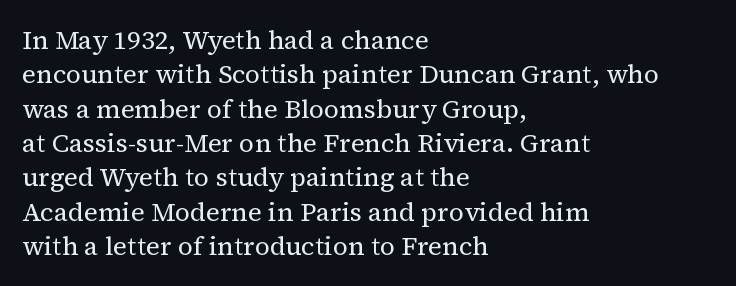
Leftover space on each line is placed entirely after the last word. Notice how the stems are strictly vertical — no italics here. The rendering uses a moderate line-height, typical for paragraphs. Underlining? Definitely not there. A light-to-regular cut is what we see here.
